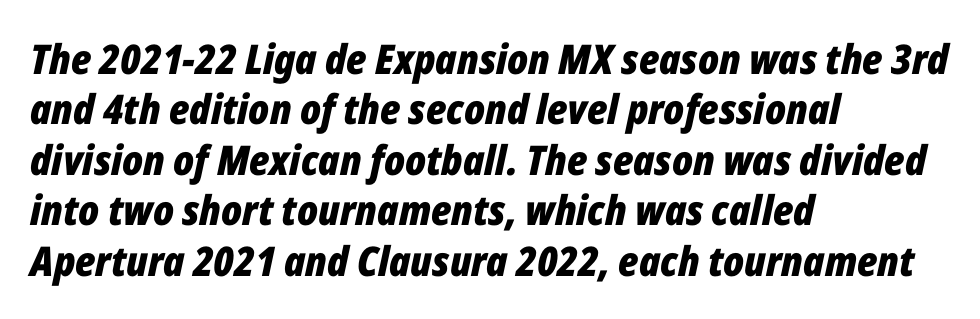
How are the letters spaced? Ordinarily, with no added tracking. In terms of weight, the rendering is a true, heavy bold. Think of a printed novel: that variable character pitch is what you see here. You can tell it's italic because the verticals aren't actually vertical. The paragraph has a hard left edge and a soft right edge. The space directly below the letters is spotless.
